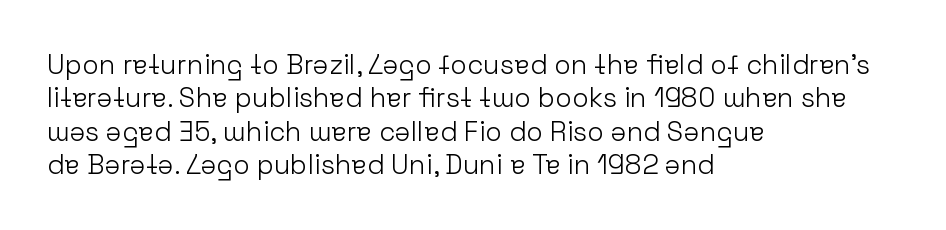
No letter is thick-stroked: the sample isn't bold. This rendering leaves character spacing at its baseline value. A bare baseline throughout the passage. Line beginnings align vertically; line endings do not. This sample uses an upright cut, with every glyph sitting square on the baseline.
